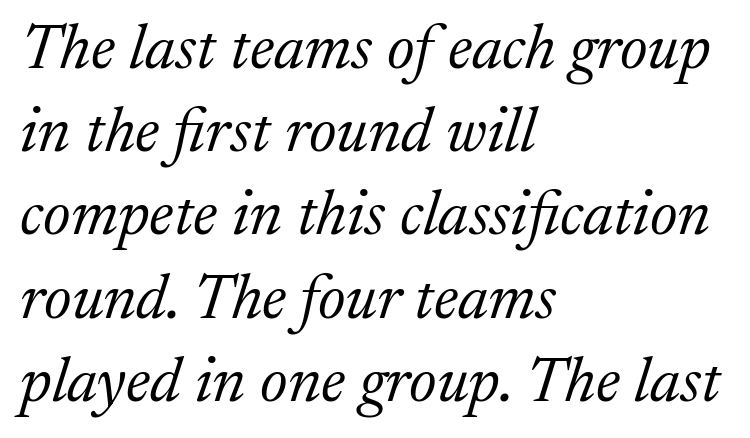
Q: Is the text bold? A: No.
Q: Is the text italic (slanted)? A: Yes, it leans right by about 17 degrees.
Q: Is the typeface a serif or a sans-serif typeface? A: Serif.
Q: Is the text underlined? A: No.
Q: How is the paragraph aligned? A: Left-aligned.
Q: Is the spacing between letters normal or unusually wide? A: Normal.
Q: Is the spacing between lines tight, normal or loose? A: Normal.
Q: Width (condensed, normal, or wide)? A: Normal.
Q: Stroke contrast? A: Medium.
Q: x-height? A: Medium.
Q: Monospaced? A: No.
